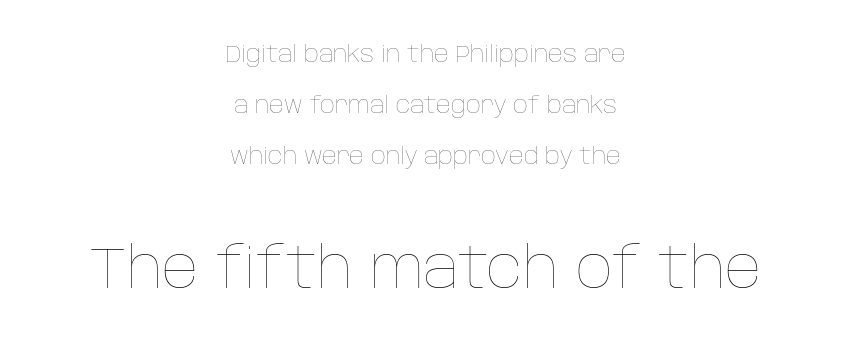
{"italic": "no", "bold": "no", "weight": "thin", "width": "normal", "stroke_contrast": "low", "x_height": "large", "monospaced": "no", "underline": "no", "align": "center", "line_spacing": "loose", "line_spacing_ratio": 2.22, "letter_spacing": "normal", "letter_spacing_em": 0.0, "larger_block": "second", "size_ratio": 2.48, "glyph_px": 57}
